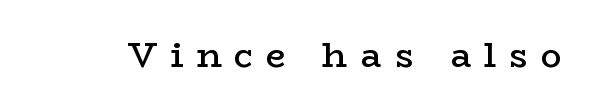
Just letters on the line, the space beneath them empty. Every character sits straight up, as roman type does. Here the designer chose a conventional face with non-uniform glyph widths. Set as a demibold, roughly 600 on the weight scale. In terms of letterform style, serifs are clearly present.
